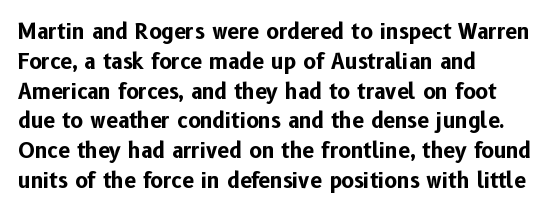
The image shows 21 px bold type, upright; set left-aligned, normal line spacing (1.42x), normal letter spacing, not underlined.
